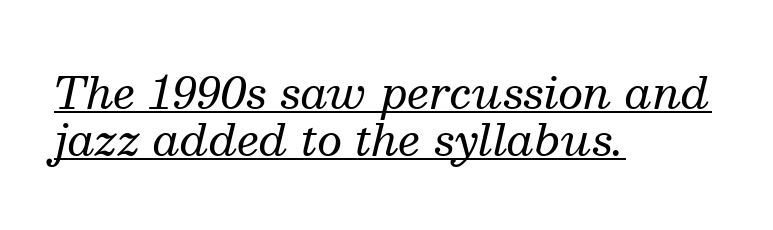
The font is comparable to plain body text, perhaps lighter. Somebody hit Ctrl+U on this one — the words are underlined. The typeface chosen for these lines features serifs. Italic? Definitely — the glyphs are oblique. Proportional: the letters do not fall into vertical columns.
